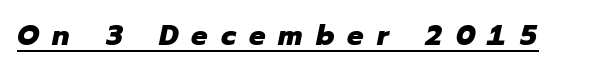
The image shows 29 px heavy type, italic (leaning right); set unusually wide letter spacing (+0.45 em), underlined; low stroke contrast and a medium x-height.
